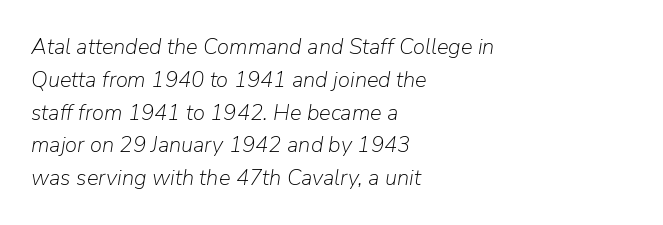
Summary of weight: not heavy and not bold. The line-height multiplier appears to be the usual default. Line beginnings align vertically; line endings do not. Does extra space separate the letters? No, they use regular spacing. Check under the words: just untouched page. A typesetter would mark this as italic.
